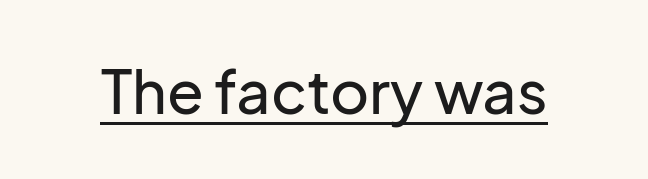
The image shows 60 px sans-serif type, upright; set normal letter spacing, underlined; low stroke contrast and a medium x-height.
